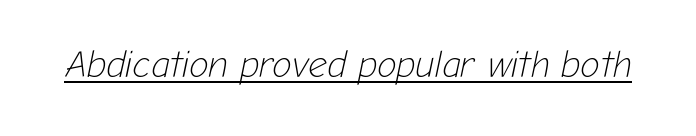
Q: Is the text bold? A: No.
Q: Is the text italic (slanted)? A: Yes, it leans right by about 12 degrees.
Q: Is the text underlined? A: Yes.
Q: Is the spacing between letters normal or unusually wide? A: Normal.
Q: Width (condensed, normal, or wide)? A: Normal.
Q: Stroke contrast? A: Low.
Q: x-height? A: Medium.
Q: Monospaced? A: No.
